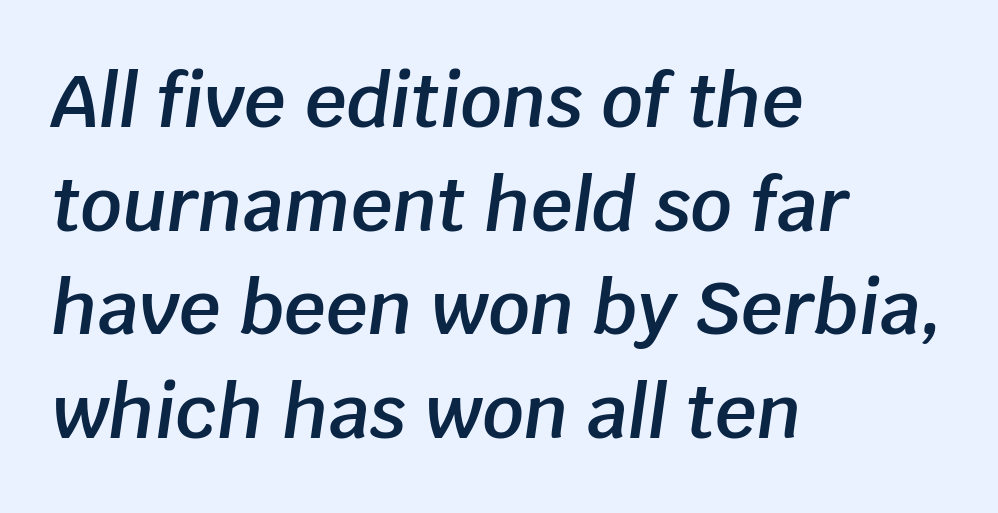
The image shows 73 px semibold type, italic (leaning right); set left-aligned, normal line spacing (1.42x), normal letter spacing, not underlined; low stroke contrast and a large x-height.
